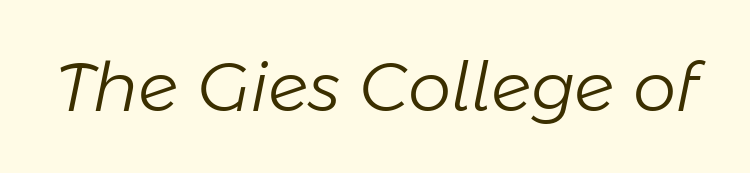
The image shows 69 px light type, italic (leaning right); set normal letter spacing, not underlined; low stroke contrast and a medium x-height.
